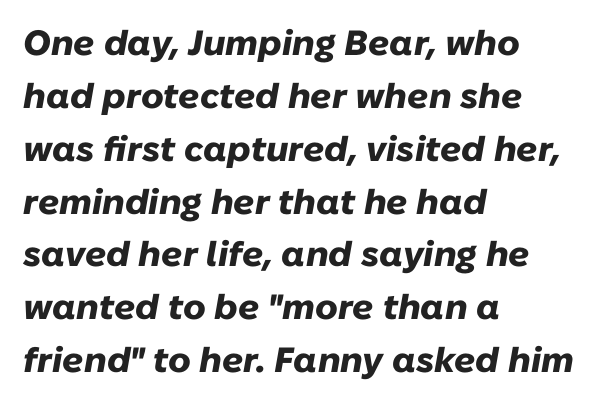
Horizontal bands of white between lines are of average thickness. Is the letter spacing exaggerated? No — it looks like the ordinary default. A student would call this left alignment; a typographer would say flush left, rag right. Set as a true bold cut, around the 700 mark.
